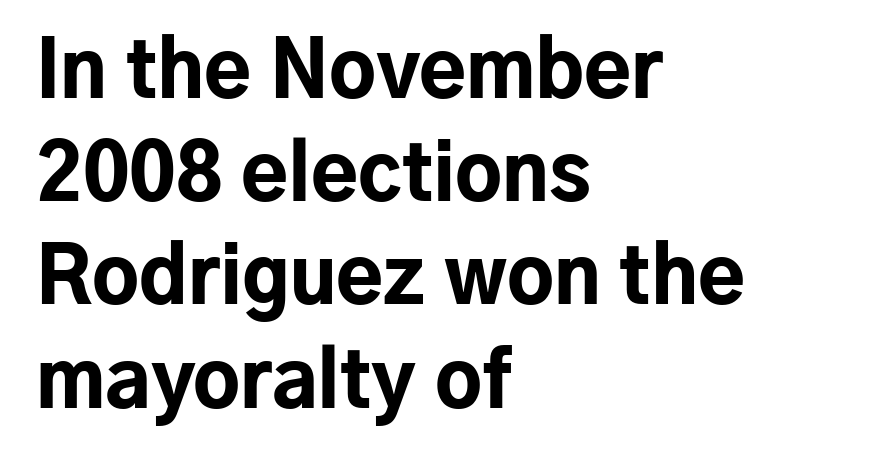
The image shows 77 px bold sans-serif type, upright; set left-aligned, normal line spacing (1.34x), normal letter spacing, not underlined; low stroke contrast and a medium x-height.
